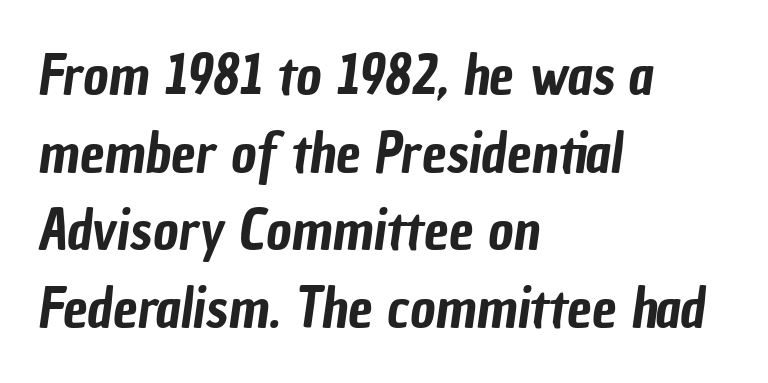
{"serif": "no", "width": "condensed", "stroke_contrast": "low", "x_height": "medium", "monospaced": "no", "underline": "no", "align": "left", "line_spacing": "normal", "line_spacing_ratio": 1.41, "letter_spacing": "normal", "letter_spacing_em": 0.0, "glyph_px": 55}
